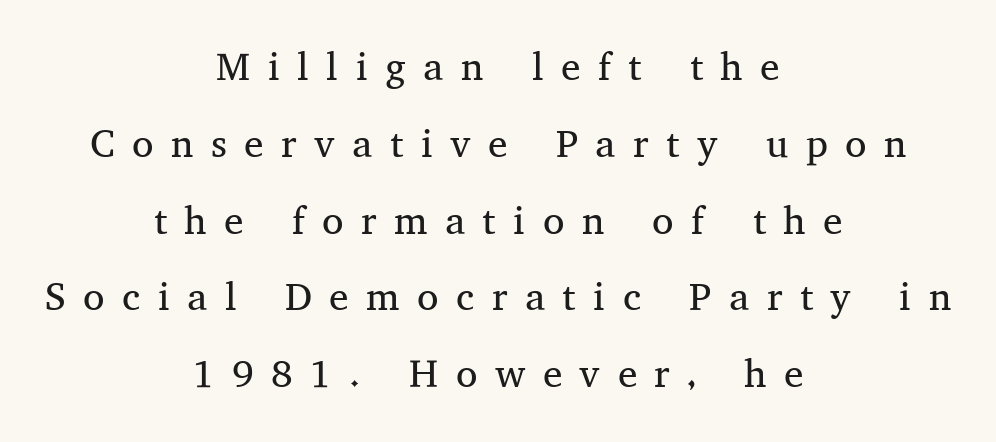
{"serif": "yes", "italic": "no", "bold": "no", "weight": "regular", "width": "normal", "stroke_contrast": "medium", "x_height": "medium", "monospaced": "no", "underline": "no", "align": "center", "line_spacing": "loose", "line_spacing_ratio": 1.97, "letter_spacing": "wide", "letter_spacing_em": 0.45, "glyph_px": 39}
